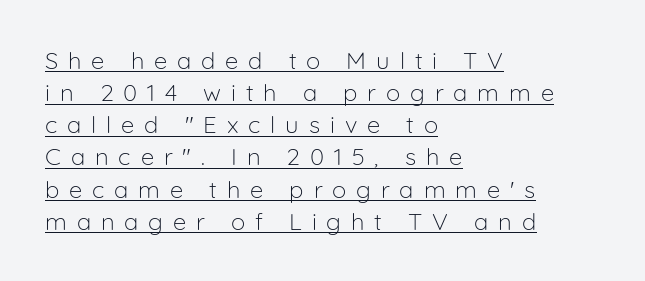
The rag falls on the right side of this text block. Interline gaps are of average width in this sample. Display-style spreading of the glyphs; the letterfit is very open. Check the space under the baseline: a stroke is drawn there. This sample uses an upright cut, with every glyph sitting square on the baseline.
